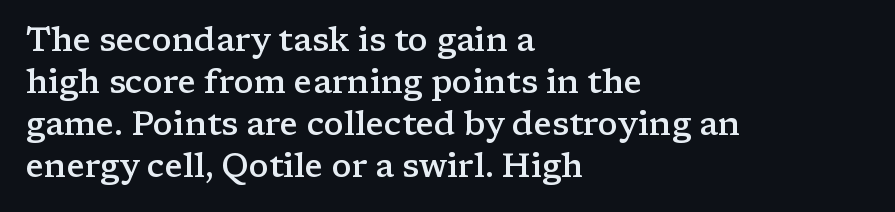
Horizontal bands of white between lines are of average thickness. The typesetting leans somewhat heavy: a semibold. Note the varied advance widths — an 'i' is clearly narrower than an 'm'. Are there feet on the stems? There are — it's a serif.
